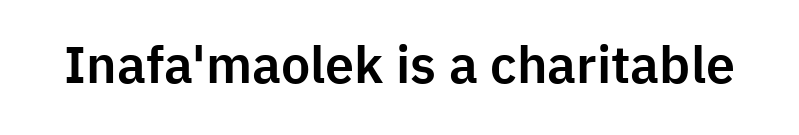
{"serif": "no", "italic": "no", "width": "normal", "stroke_contrast": "low", "x_height": "medium", "monospaced": "no", "underline": "no", "letter_spacing": "normal", "letter_spacing_em": 0.0, "glyph_px": 52}
